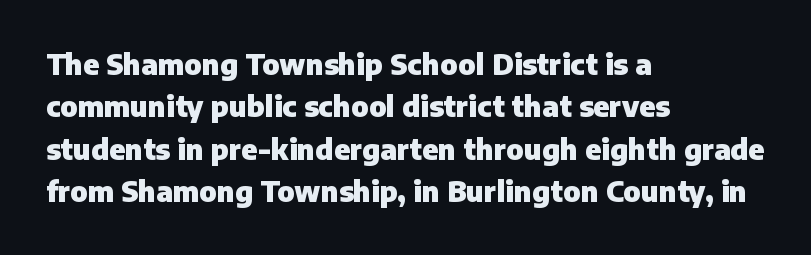
Q: Is the text bold? A: Yes.
Q: Is the text italic (slanted)? A: No, it is upright.
Q: Is the typeface a serif or a sans-serif typeface? A: Sans-serif.
Q: Is the text underlined? A: No.
Q: How is the paragraph aligned? A: Left-aligned.
Q: Is the spacing between letters normal or unusually wide? A: Normal.
Q: Is the spacing between lines tight, normal or loose? A: Normal.
Q: Width (condensed, normal, or wide)? A: Normal.
Q: Stroke contrast? A: Low.
Q: x-height? A: Medium.
Q: Monospaced? A: No.
